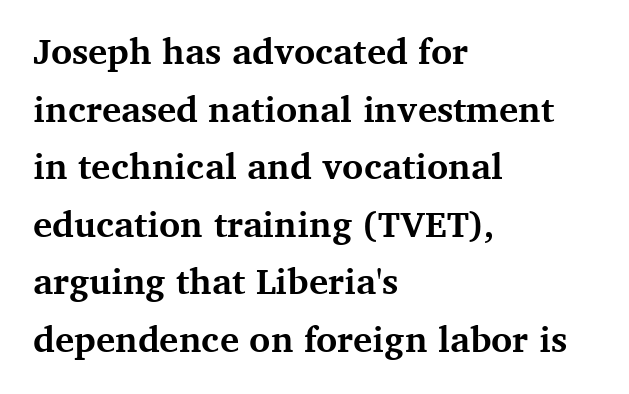
The letterforms sit shoulder to shoulder at normal distance. Honestly, the row spacing looks completely unremarkable. The text was rendered using a seriffed face with decorative stroke endings. Honestly, there is no underline to notice here at all. Character widths vary here, with narrow letters taking less room than wide ones. Style check: upright.
